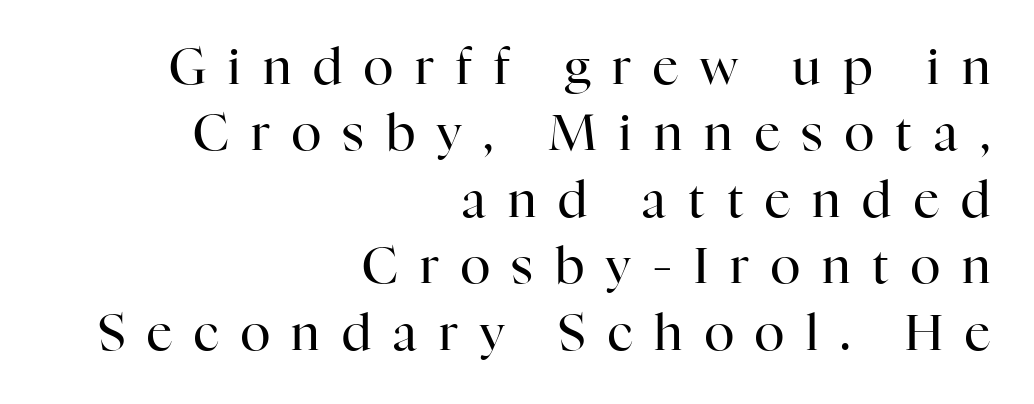
{"serif": "yes", "italic": "no", "bold": "no", "weight": "regular", "width": "normal", "stroke_contrast": "high", "x_height": "medium", "monospaced": "no", "underline": "no", "align": "right", "line_spacing": "normal", "line_spacing_ratio": 1.33, "letter_spacing": "wide", "letter_spacing_em": 0.44, "glyph_px": 50}
